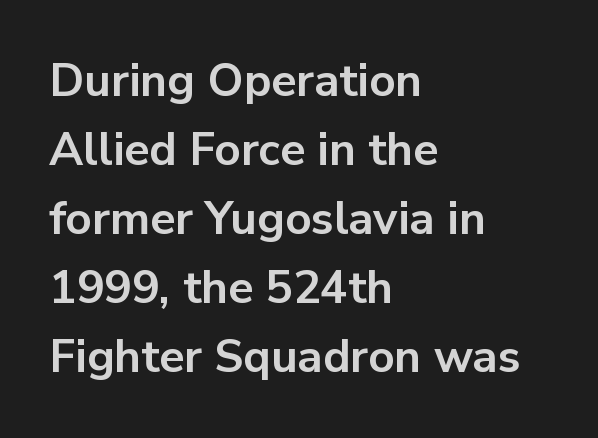
The image shows 46 px bold sans-serif type, upright; set left-aligned, normal line spacing (1.5x), normal letter spacing, not underlined; low stroke contrast and a medium x-height.
